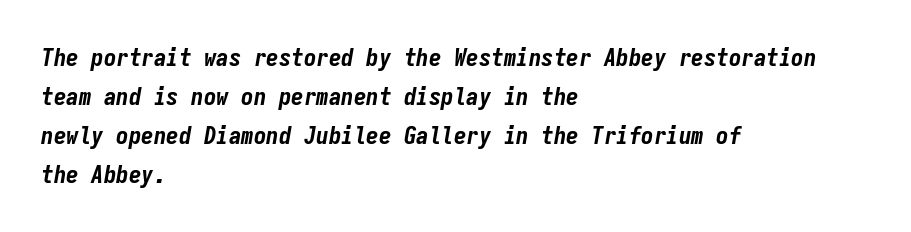
Line spacing here is normal. The text carries the slant typical of an italic or oblique font. Alignment: flush left. The zone under the glyphs is completely vacant. Students, this is bold: see how much ink each stroke carries. In terms of letterspacing, this is plain default setting.
